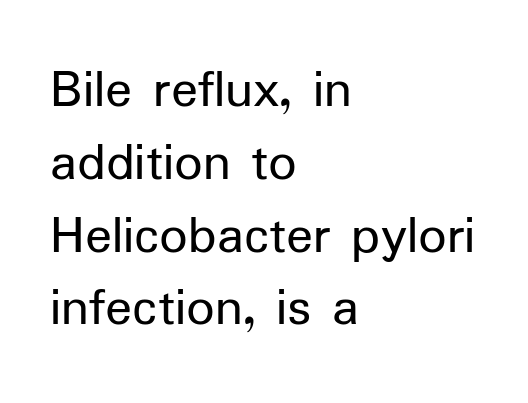
{"serif": "no", "italic": "no", "bold": "no", "weight": "regular", "width": "normal", "stroke_contrast": "low", "x_height": "medium", "monospaced": "no", "underline": "no", "align": "left", "line_spacing": "normal", "line_spacing_ratio": 1.3, "letter_spacing": "normal", "letter_spacing_em": 0.0, "glyph_px": 56}
